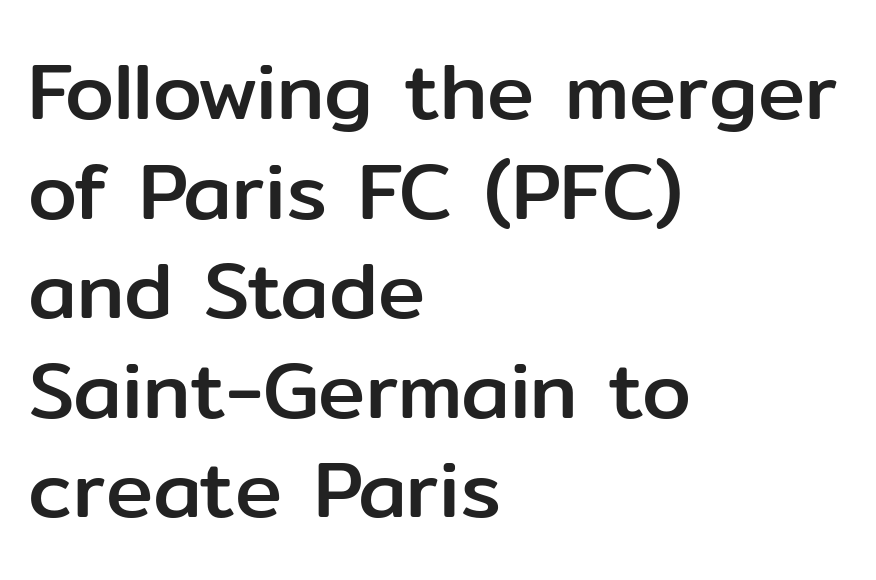
{"serif": "no", "italic": "no", "width": "normal", "stroke_contrast": "low", "x_height": "medium", "monospaced": "no", "underline": "no", "align": "left", "line_spacing": "normal", "line_spacing_ratio": 1.26, "letter_spacing": "normal", "letter_spacing_em": 0.0, "glyph_px": 79}
